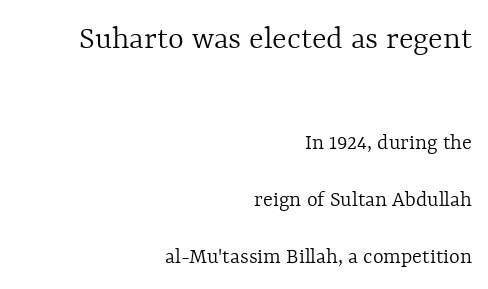
Q: Is the text bold? A: No.
Q: Is the text italic (slanted)? A: No, it is upright.
Q: Is the text underlined? A: No.
Q: How is the paragraph aligned? A: Right-aligned.
Q: Is the spacing between letters normal or unusually wide? A: Normal.
Q: Is the spacing between lines tight, normal or loose? A: Loose.
Q: Which block of text is set in a larger size, the first (top) or the second (bottom)? A: The first (top) one.
Q: Width (condensed, normal, or wide)? A: Normal.
Q: x-height? A: Medium.
Q: Monospaced? A: No.
